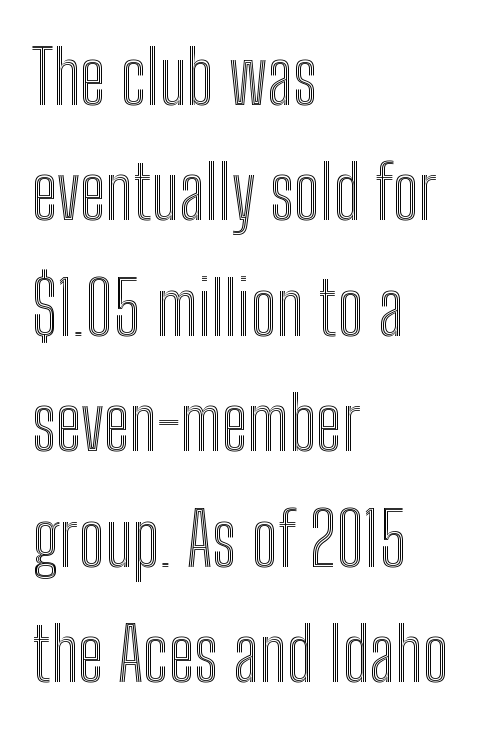
{"italic": "no", "width": "condensed", "x_height": "medium", "monospaced": "no", "underline": "no", "align": "left", "line_spacing": "normal", "line_spacing_ratio": 1.56, "letter_spacing": "normal", "letter_spacing_em": 0.0, "glyph_px": 74}
